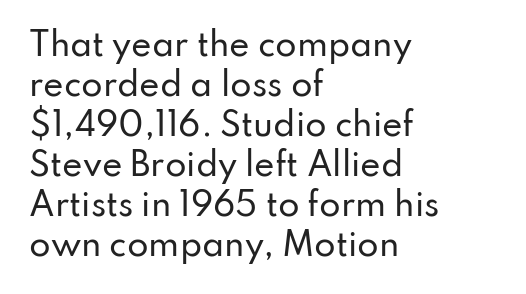
{"serif": "no", "italic": "no", "width": "normal", "stroke_contrast": "low", "x_height": "small", "monospaced": "no", "underline": "no", "align": "left", "line_spacing": "normal", "line_spacing_ratio": 1.29, "letter_spacing": "normal", "letter_spacing_em": 0.0, "glyph_px": 31}
